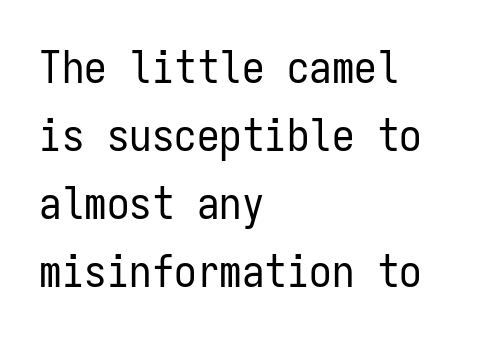
{"serif": "no", "italic": "no", "bold": "no", "weight": "regular", "width": "condensed", "stroke_contrast": "low", "x_height": "medium", "monospaced": "yes", "underline": "no", "align": "left", "line_spacing": "normal", "line_spacing_ratio": 1.51, "letter_spacing": "normal", "letter_spacing_em": 0.0, "glyph_px": 45}
